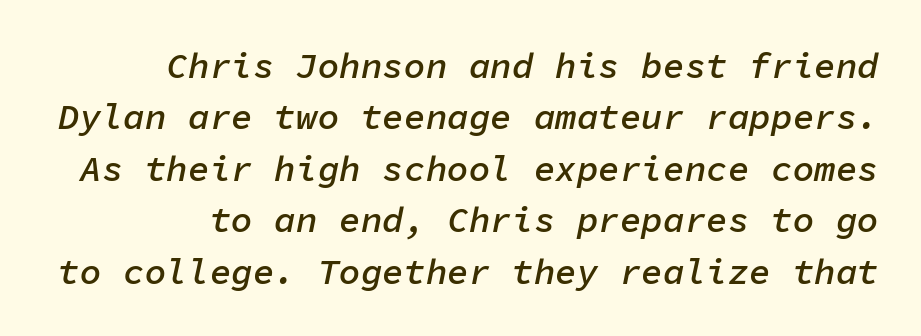
Q: Is the text bold? A: Semi-bold.
Q: Is the text italic (slanted)? A: Yes, it leans right by about 11 degrees.
Q: Is the text underlined? A: No.
Q: Is the spacing between letters normal or unusually wide? A: Normal.
Q: Is the spacing between lines tight, normal or loose? A: Normal.
Q: Width (condensed, normal, or wide)? A: Normal.
Q: Stroke contrast? A: Low.
Q: x-height? A: Medium.
Q: Monospaced? A: Yes.
